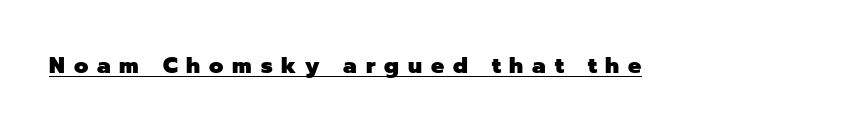
The image shows 22 px bold type, upright; set unusually wide letter spacing (+0.4 em), underlined.
